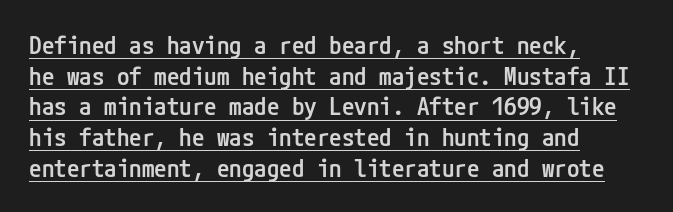
{"italic": "no", "bold": "semi", "underline": "yes", "align": "left", "line_spacing_ratio": 1.23, "letter_spacing": "normal", "letter_spacing_em": 0.0, "glyph_px": 25}
